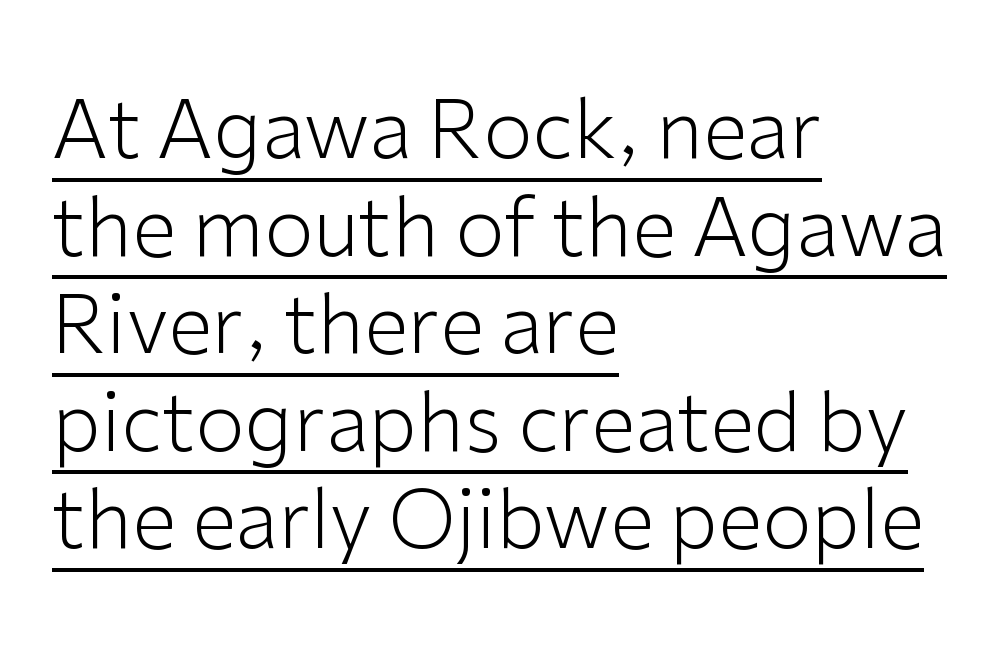
{"serif": "no", "italic": "no", "bold": "no", "weight": "light", "width": "normal", "stroke_contrast": "low", "x_height": "medium", "monospaced": "no", "underline": "yes", "align": "left", "line_spacing_ratio": 1.22, "letter_spacing": "normal", "letter_spacing_em": 0.0, "glyph_px": 80}
